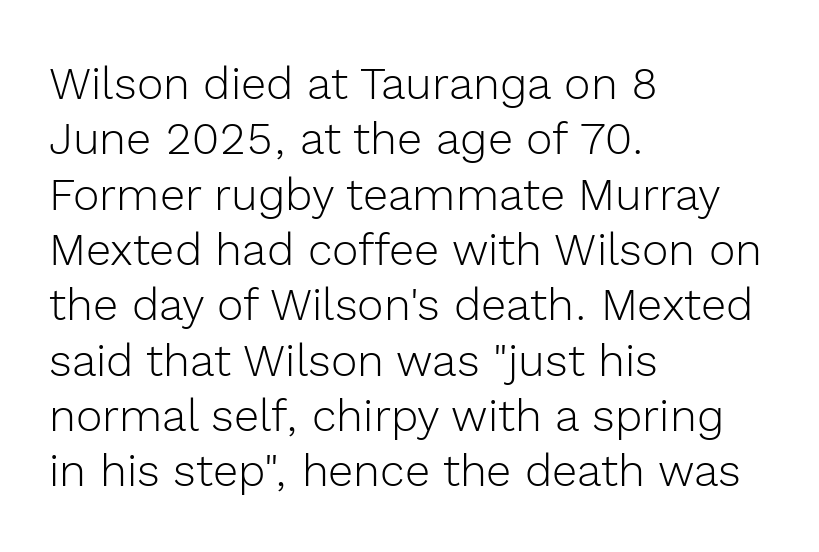
The image shows 45 px light sans-serif type, upright; set left-aligned, line spacing 1.23x, normal letter spacing, not underlined; a medium x-height.
